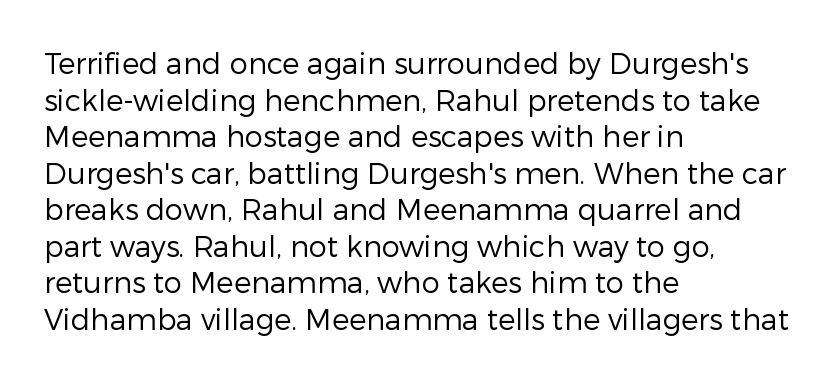
The image shows 29 px regular-weight sans-serif type, upright; set left-aligned, normal line spacing (1.26x), normal letter spacing, not underlined; low stroke contrast and a medium x-height.
